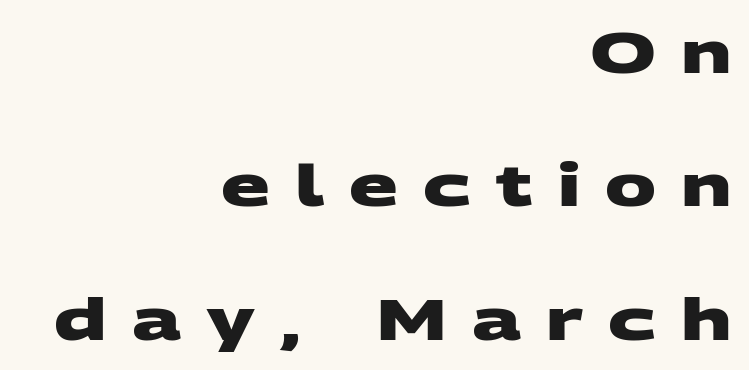
Q: Is the text bold? A: Yes.
Q: Is the typeface a serif or a sans-serif typeface? A: Sans-serif.
Q: Is the text underlined? A: No.
Q: How is the paragraph aligned? A: Right-aligned.
Q: Is the spacing between letters normal or unusually wide? A: Unusually wide.
Q: Is the spacing between lines tight, normal or loose? A: Loose.
Q: Width (condensed, normal, or wide)? A: Wide.
Q: Stroke contrast? A: Medium.
Q: x-height? A: Large.
Q: Monospaced? A: No.
